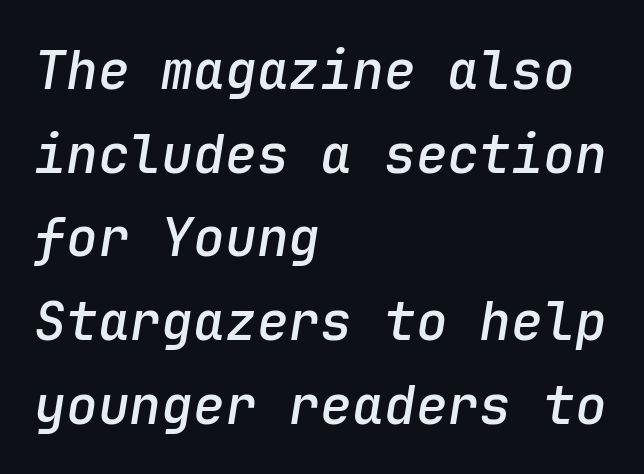
{"italic": "yes", "lean": "right", "slant_degrees": 9, "bold": "semi", "weight": "semibold", "width": "normal", "stroke_contrast": "low", "x_height": "medium", "monospaced": "yes", "underline": "no", "align": "left", "line_spacing": "normal", "line_spacing_ratio": 1.58, "letter_spacing": "normal", "letter_spacing_em": 0.0, "glyph_px": 53}
